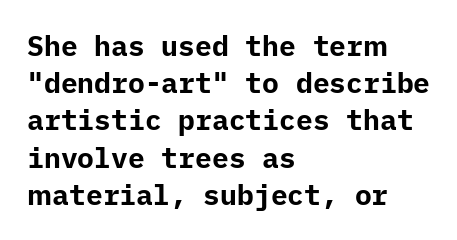
Q: Is the text bold? A: Yes.
Q: Is the text italic (slanted)? A: No, it is upright.
Q: Is the typeface a serif or a sans-serif typeface? A: Sans-serif.
Q: Is the text underlined? A: No.
Q: How is the paragraph aligned? A: Left-aligned.
Q: Is the spacing between letters normal or unusually wide? A: Normal.
Q: Is the spacing between lines tight, normal or loose? A: Normal.
Q: Width (condensed, normal, or wide)? A: Normal.
Q: Stroke contrast? A: Low.
Q: x-height? A: Medium.
